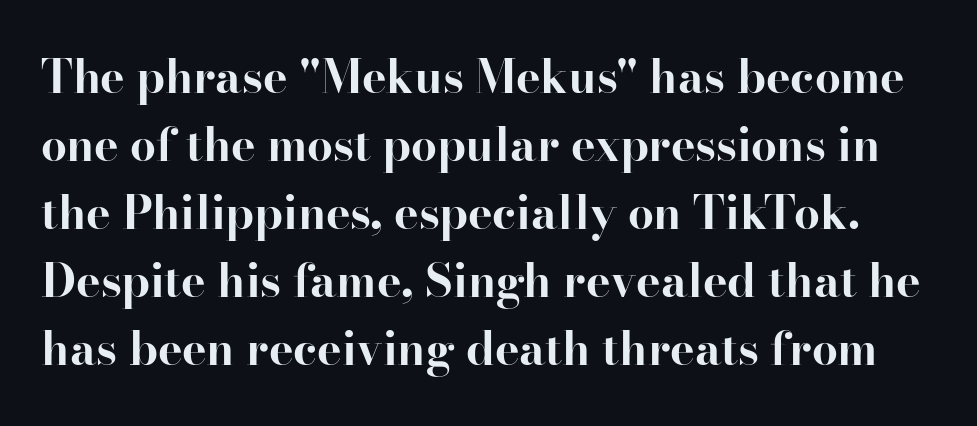
{"serif": "yes", "italic": "no", "bold": "yes", "weight": "bold", "width": "normal", "stroke_contrast": "high", "x_height": "small", "monospaced": "no", "underline": "no", "line_spacing": "normal", "line_spacing_ratio": 1.48, "letter_spacing": "normal", "letter_spacing_em": 0.0, "glyph_px": 46}
